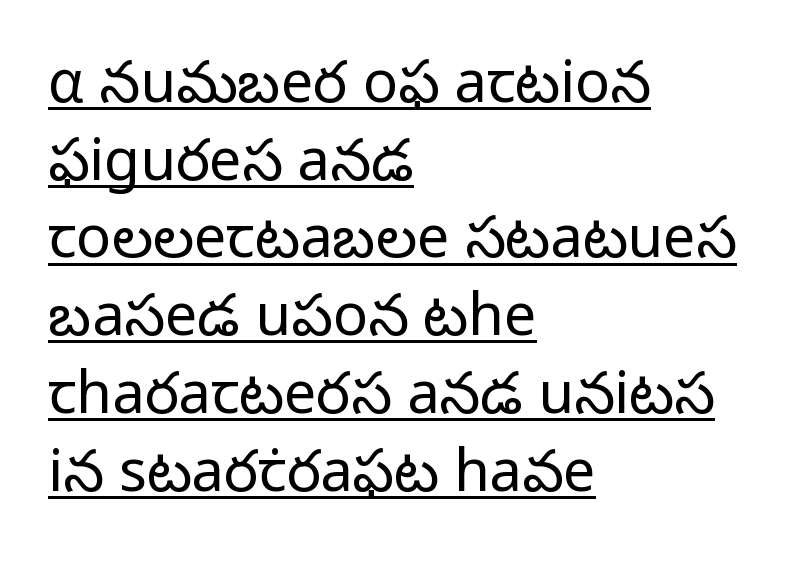
Q: Is the text bold? A: No.
Q: Is the text italic (slanted)? A: No, it is upright.
Q: Is the typeface a serif or a sans-serif typeface? A: Sans-serif.
Q: Is the text underlined? A: Yes.
Q: How is the paragraph aligned? A: Left-aligned.
Q: Is the spacing between letters normal or unusually wide? A: Normal.
Q: Is the spacing between lines tight, normal or loose? A: Normal.
Q: Width (condensed, normal, or wide)? A: Normal.
Q: Stroke contrast? A: Low.
Q: x-height? A: Medium.
Q: Monospaced? A: No.
